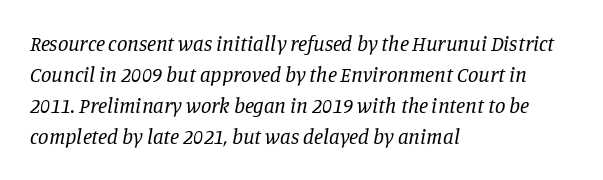
Descenders are the only things crossing below the line. The lines sit at an ordinary, default distance from one another. The letterforms sit shoulder to shoulder at normal distance. Rendered with sloped, italic letterforms.
